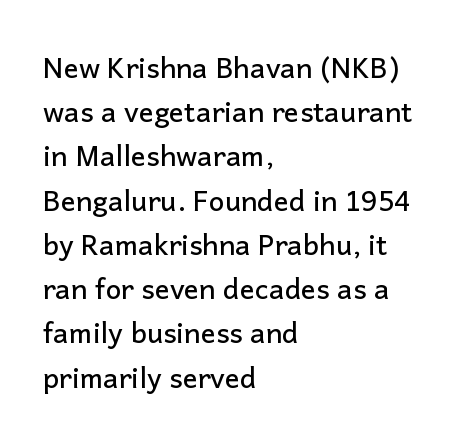
Q: Is the text italic (slanted)? A: No, it is upright.
Q: Is the typeface a serif or a sans-serif typeface? A: Sans-serif.
Q: Is the text underlined? A: No.
Q: How is the paragraph aligned? A: Left-aligned.
Q: Is the spacing between letters normal or unusually wide? A: Normal.
Q: Is the spacing between lines tight, normal or loose? A: Normal.
Q: Width (condensed, normal, or wide)? A: Normal.
Q: Stroke contrast? A: Low.
Q: x-height? A: Medium.
Q: Monospaced? A: No.
